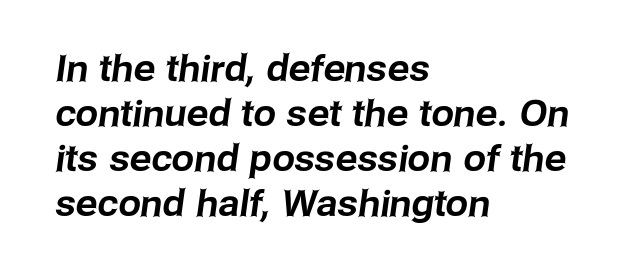
The space between consecutive lines is moderate. The setting favours the left margin, as ordinary paragraphs usually do. The passage shown is not underscored anywhere. The font family rendered here belongs to the sans-serif group. Inter-character spacing is left at the font's built-in metrics. Proportional: the letters do not fall into vertical columns.
